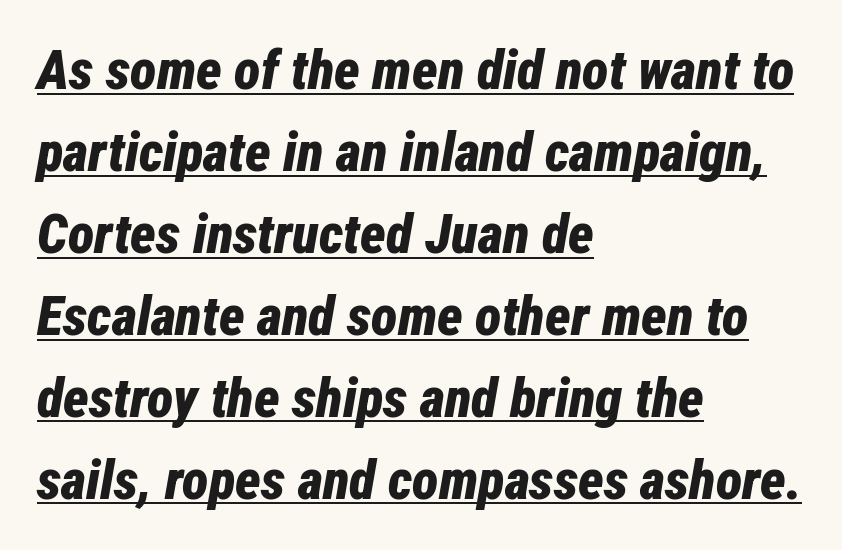
The image shows 55 px bold, condensed type, italic (leaning right); set left-aligned, normal line spacing (1.49x), normal letter spacing, underlined; low stroke contrast and a medium x-height.
